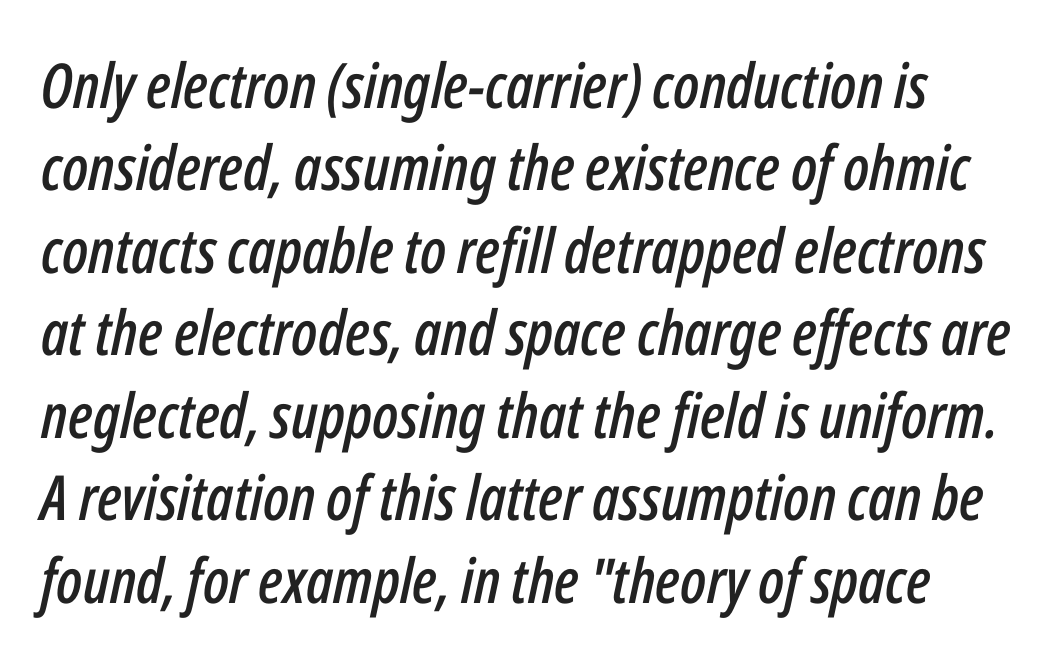
Quick note: interline space is typical. Is this a fixed-width face? No — the glyphs have proportional, varying widths. The font's italic variant was chosen for this text. Quick note: underline off. The gaps between neighbouring characters are ordinary and unremarkable.
